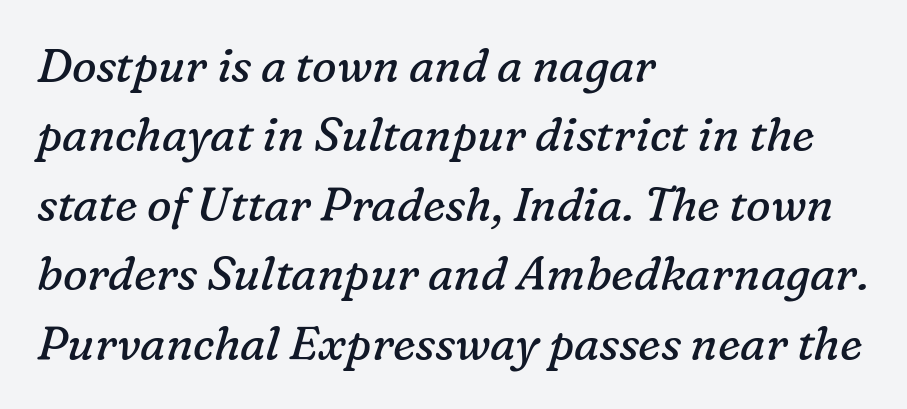
Q: Is the text bold? A: No.
Q: Is the text italic (slanted)? A: Yes, it leans right by about 16 degrees.
Q: Is the typeface a serif or a sans-serif typeface? A: Serif.
Q: Is the text underlined? A: No.
Q: How is the paragraph aligned? A: Left-aligned.
Q: Is the spacing between letters normal or unusually wide? A: Normal.
Q: Is the spacing between lines tight, normal or loose? A: Normal.
Q: Width (condensed, normal, or wide)? A: Normal.
Q: Stroke contrast? A: Low.
Q: x-height? A: Medium.
Q: Monospaced? A: No.
